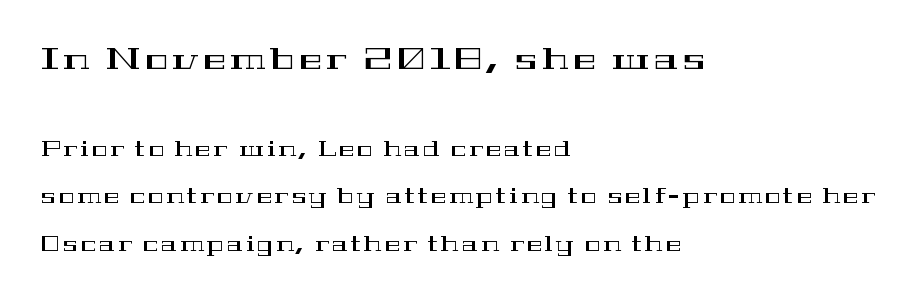
Q: Is the text italic (slanted)? A: No, it is upright.
Q: Is the typeface a serif or a sans-serif typeface? A: Serif.
Q: Is the text underlined? A: No.
Q: How is the paragraph aligned? A: Left-aligned.
Q: Is the spacing between lines tight, normal or loose? A: Loose.
Q: Which block of text is set in a larger size, the first (top) or the second (bottom)? A: The first (top) one.
Q: Width (condensed, normal, or wide)? A: Wide.
Q: Stroke contrast? A: High.
Q: x-height? A: Medium.
Q: Monospaced? A: No.
